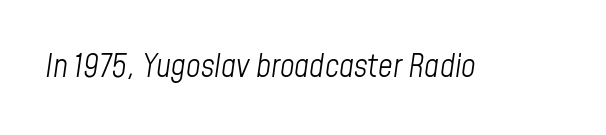
The cut favours lightness, reaching ordinary text weight at its darkest. Each letter keeps its own natural width here, so spacing adapts to shape. Honestly, the letter spacing is just normal — you wouldn't notice it. Posture: slanted. Honestly, there is no underline to notice here at all.
